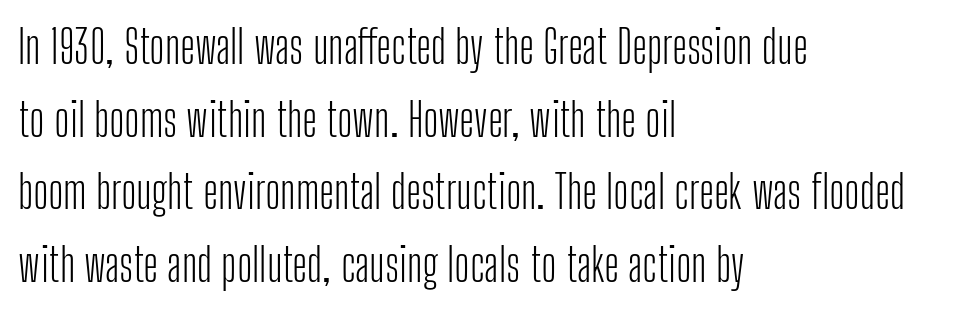
{"serif": "no", "italic": "no", "bold": "no", "weight": "light", "width": "condensed", "stroke_contrast": "low", "x_height": "medium", "monospaced": "no", "underline": "no", "align": "left", "line_spacing": "normal", "line_spacing_ratio": 1.58, "letter_spacing": "normal", "letter_spacing_em": 0.0, "glyph_px": 46}
